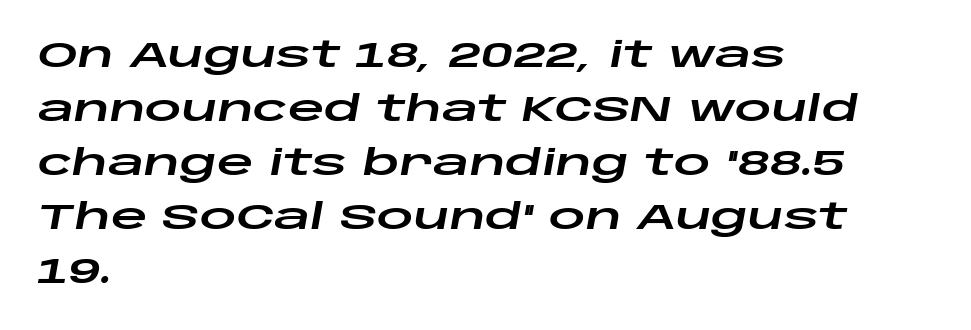
Q: Is the text italic (slanted)? A: Yes, it leans right by about 10 degrees.
Q: Is the text underlined? A: No.
Q: How is the paragraph aligned? A: Left-aligned.
Q: Is the spacing between letters normal or unusually wide? A: Normal.
Q: Is the spacing between lines tight, normal or loose? A: Normal.
Q: Width (condensed, normal, or wide)? A: Wide.
Q: Stroke contrast? A: Low.
Q: x-height? A: Large.
Q: Monospaced? A: No.
